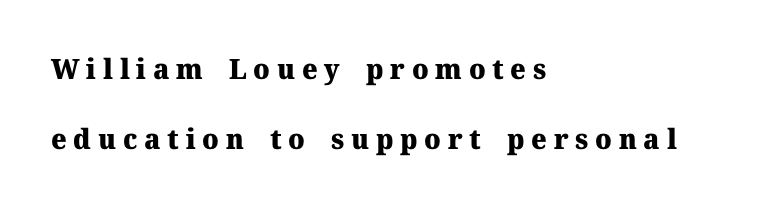
Weight check: bold — yes, fully. Is there much room between lines? Yes — plenty of vertical air separates them. This is roman type, the default non-slanted kind. Students, note that the glyphs here are deliberately spaced far apart. The zone under the glyphs is completely vacant.
